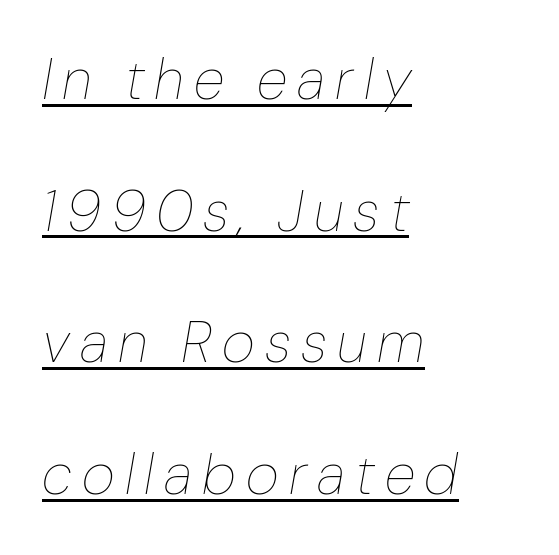
The image shows 57 px thin type, italic (leaning right); set left-aligned, loose line spacing (2.31x), underlined; low stroke contrast and a medium x-height.
